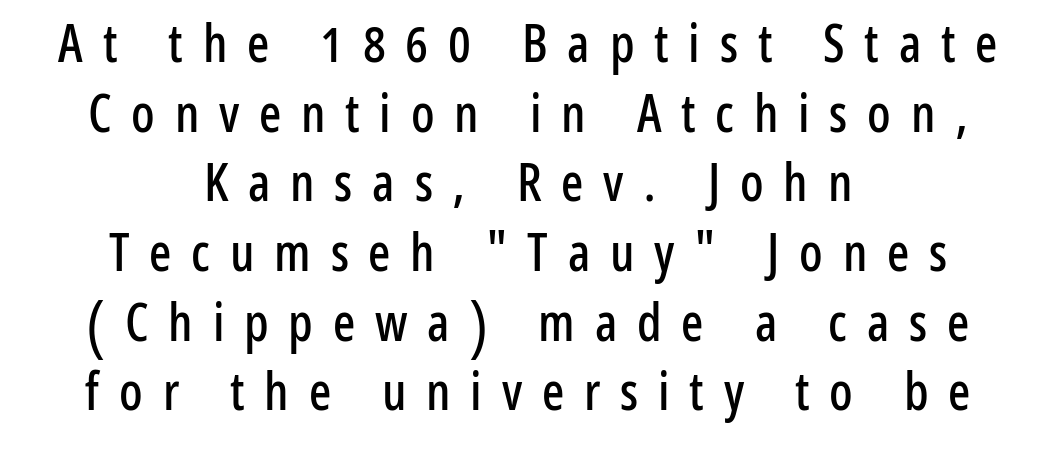
Q: Is the text italic (slanted)? A: No, it is upright.
Q: Is the typeface a serif or a sans-serif typeface? A: Sans-serif.
Q: Is the text underlined? A: No.
Q: How is the paragraph aligned? A: Centered.
Q: Is the spacing between letters normal or unusually wide? A: Unusually wide.
Q: Is the spacing between lines tight, normal or loose? A: Normal.
Q: Width (condensed, normal, or wide)? A: Condensed.
Q: Stroke contrast? A: Low.
Q: x-height? A: Medium.
Q: Monospaced? A: No.
